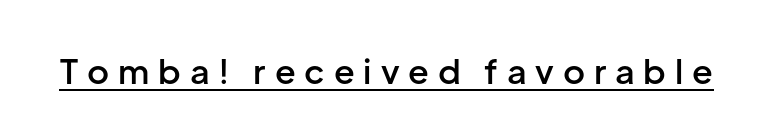
Q: Is the text bold? A: Semi-bold.
Q: Is the text italic (slanted)? A: No, it is upright.
Q: Is the typeface a serif or a sans-serif typeface? A: Sans-serif.
Q: Is the text underlined? A: Yes.
Q: Is the spacing between letters normal or unusually wide? A: Unusually wide.
Q: Width (condensed, normal, or wide)? A: Normal.
Q: Stroke contrast? A: Low.
Q: x-height? A: Medium.
Q: Monospaced? A: No.
